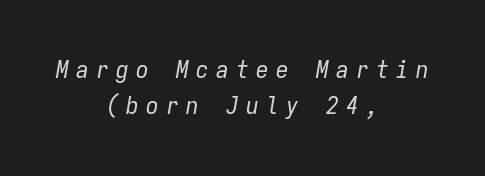
The characters are drawn with everyday or finer stroke widths. Summary of vertical rhythm: regular, with standard interline spacing. Notice how the stems are inclined rather than vertical — that's the hallmark of italics. Line starts and ends both wander, symmetrically.
